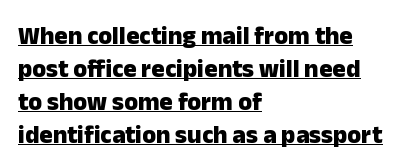
Q: Is the text bold? A: Yes.
Q: Is the text italic (slanted)? A: No, it is upright.
Q: Is the text underlined? A: Yes.
Q: How is the paragraph aligned? A: Left-aligned.
Q: Is the spacing between letters normal or unusually wide? A: Normal.
Q: Is the spacing between lines tight, normal or loose? A: Normal.
